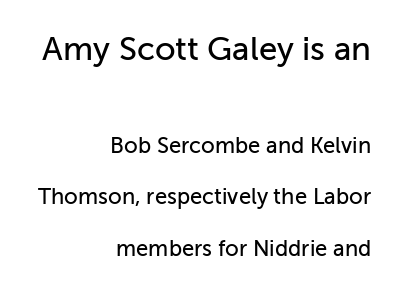
{"serif": "no", "italic": "no", "width": "normal", "stroke_contrast": "low", "x_height": "medium", "monospaced": "no", "underline": "no", "align": "right", "line_spacing": "loose", "line_spacing_ratio": 2.34, "letter_spacing": "normal", "letter_spacing_em": 0.0, "larger_block": "first", "size_ratio": 1.5, "glyph_px": 33}
